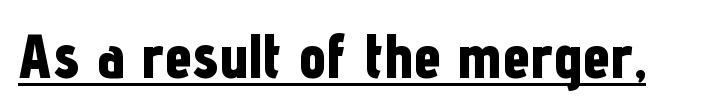
The image shows 62 px bold, condensed sans-serif type, upright; set normal letter spacing, underlined; low stroke contrast and a medium x-height.
